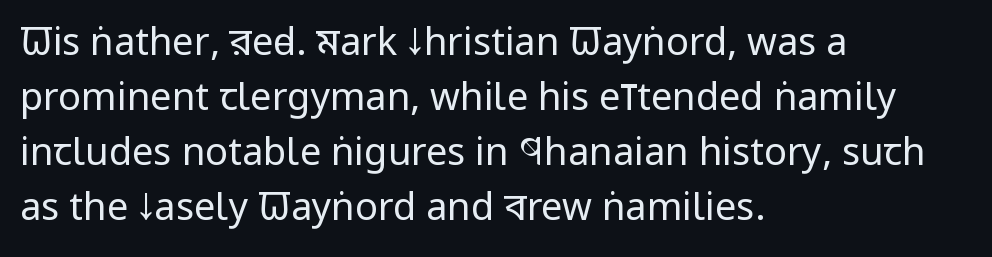
{"serif": "no", "italic": "no", "bold": "no", "weight": "regular", "width": "condensed", "stroke_contrast": "low", "x_height": "large", "monospaced": "no", "underline": "no", "align": "left", "line_spacing": "normal", "line_spacing_ratio": 1.45, "letter_spacing": "normal", "letter_spacing_em": 0.0, "glyph_px": 38}
